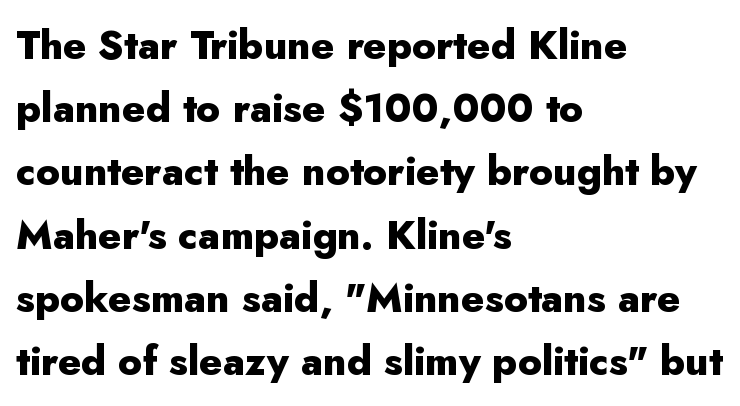
Q: Is the text bold? A: Yes.
Q: Is the text italic (slanted)? A: No, it is upright.
Q: Is the typeface a serif or a sans-serif typeface? A: Sans-serif.
Q: Is the text underlined? A: No.
Q: How is the paragraph aligned? A: Left-aligned.
Q: Is the spacing between letters normal or unusually wide? A: Normal.
Q: Is the spacing between lines tight, normal or loose? A: Normal.
Q: Width (condensed, normal, or wide)? A: Normal.
Q: Stroke contrast? A: Low.
Q: x-height? A: Small.
Q: Monospaced? A: No.
